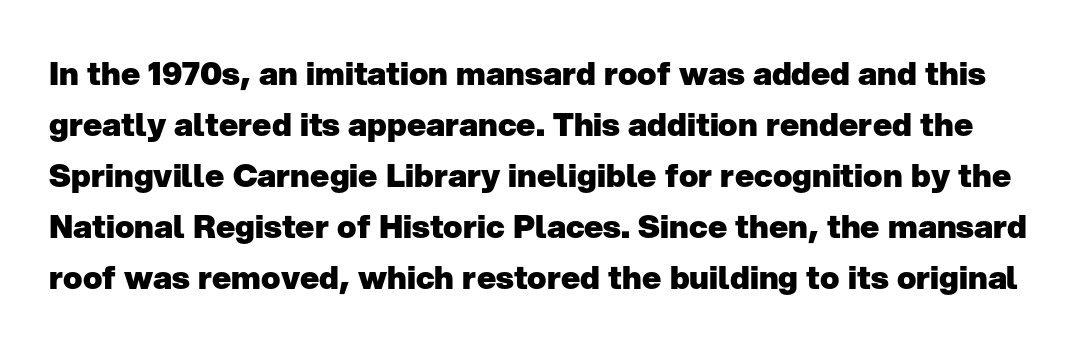
The image shows 32 px heavy sans-serif type, upright; set normal line spacing (1.59x), normal letter spacing, not underlined; low stroke contrast and a medium x-height.
